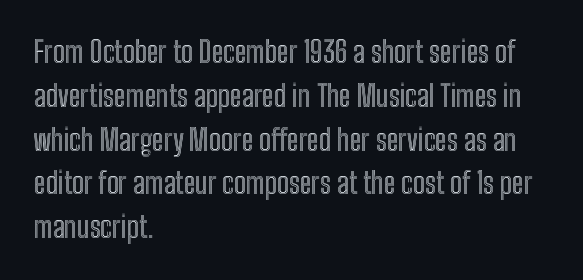
The image shows 29 px condensed type, upright; set left-aligned, normal line spacing (1.51x), normal letter spacing, not underlined; a medium x-height.
